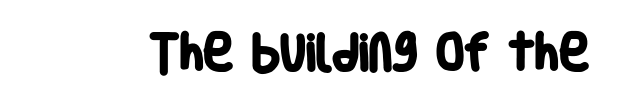
{"serif": "no", "bold": "yes", "weight": "heavy", "width": "condensed", "stroke_contrast": "low", "x_height": "large", "monospaced": "no", "underline": "no", "letter_spacing": "normal", "letter_spacing_em": 0.0, "glyph_px": 41}
